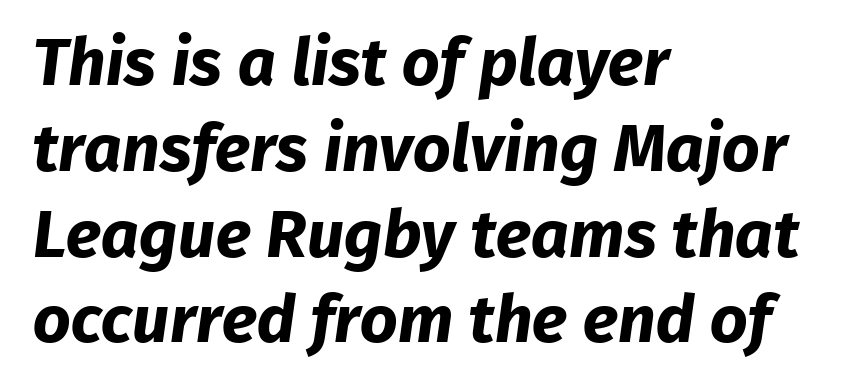
{"serif": "no", "bold": "yes", "weight": "bold", "width": "normal", "stroke_contrast": "low", "x_height": "medium", "monospaced": "no", "underline": "no", "align": "left", "line_spacing": "normal", "line_spacing_ratio": 1.3, "letter_spacing": "normal", "letter_spacing_em": 0.0, "glyph_px": 66}
